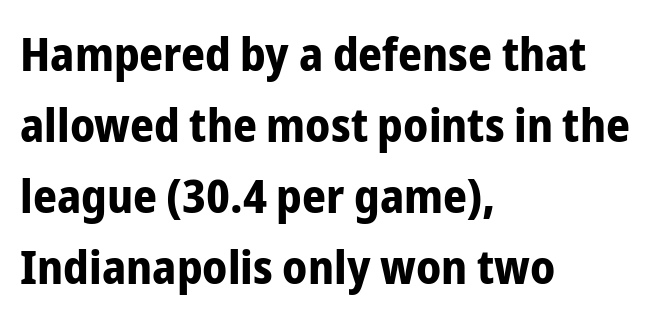
Q: Is the text bold? A: Yes.
Q: Is the text italic (slanted)? A: No, it is upright.
Q: Is the typeface a serif or a sans-serif typeface? A: Sans-serif.
Q: Is the text underlined? A: No.
Q: How is the paragraph aligned? A: Left-aligned.
Q: Is the spacing between letters normal or unusually wide? A: Normal.
Q: Is the spacing between lines tight, normal or loose? A: Normal.
Q: Width (condensed, normal, or wide)? A: Condensed.
Q: Stroke contrast? A: Low.
Q: x-height? A: Medium.
Q: Monospaced? A: No.
